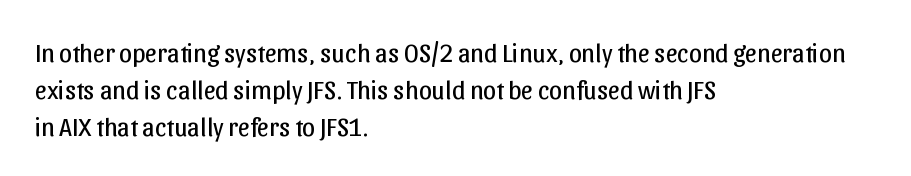
Rule under the text: the space is simply empty. The tracking reads as untouched default to a designer's eye. Compared with a typical body face, this is equally light or lighter still. A student would call this left alignment; a typographer would say flush left, rag right. The rows are spaced the way most documents space them.
